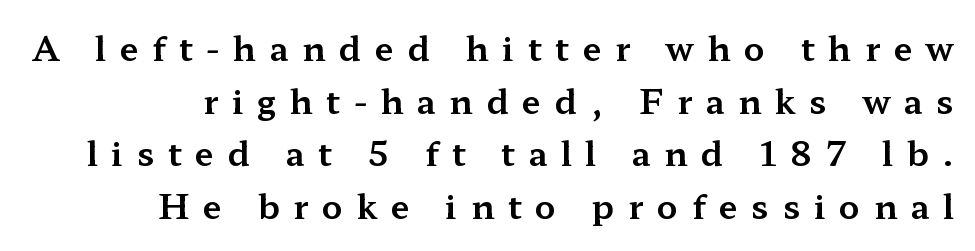
{"serif": "yes", "italic": "no", "width": "wide", "stroke_contrast": "medium", "x_height": "medium", "monospaced": "no", "underline": "no", "line_spacing": "normal", "line_spacing_ratio": 1.55, "letter_spacing": "wide", "letter_spacing_em": 0.4, "glyph_px": 34}
